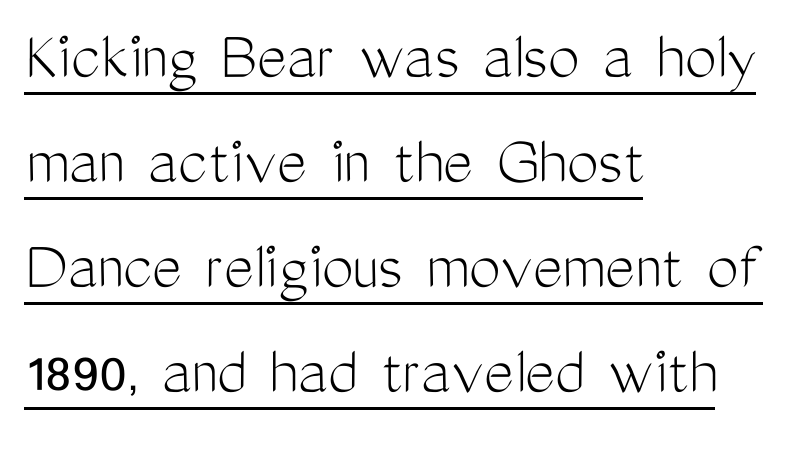
The image shows 71 px light, condensed sans-serif type, upright; set left-aligned, normal line spacing (1.48x), normal letter spacing, underlined; medium stroke contrast and a medium x-height.
